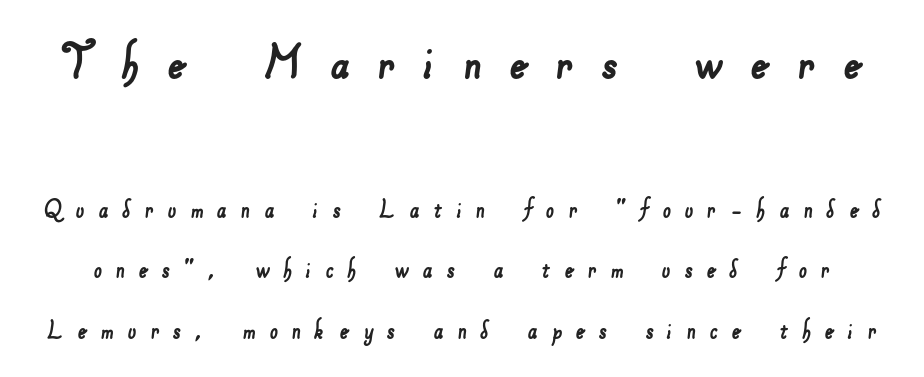
Q: Is the typeface a serif or a sans-serif typeface? A: Sans-serif.
Q: Is the text underlined? A: No.
Q: Is the spacing between letters normal or unusually wide? A: Unusually wide.
Q: Is the spacing between lines tight, normal or loose? A: Loose.
Q: Which block of text is set in a larger size, the first (top) or the second (bottom)? A: The first (top) one.
Q: Width (condensed, normal, or wide)? A: Normal.
Q: Stroke contrast? A: Low.
Q: x-height? A: Small.
Q: Monospaced? A: No.
